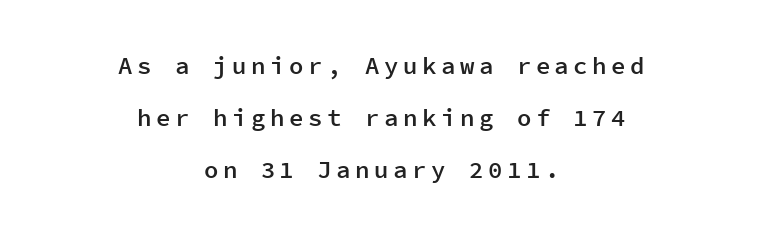
Q: Is the text bold? A: Semi-bold.
Q: Is the text italic (slanted)? A: No, it is upright.
Q: Is the text underlined? A: No.
Q: How is the paragraph aligned? A: Centered.
Q: Is the spacing between lines tight, normal or loose? A: Loose.
